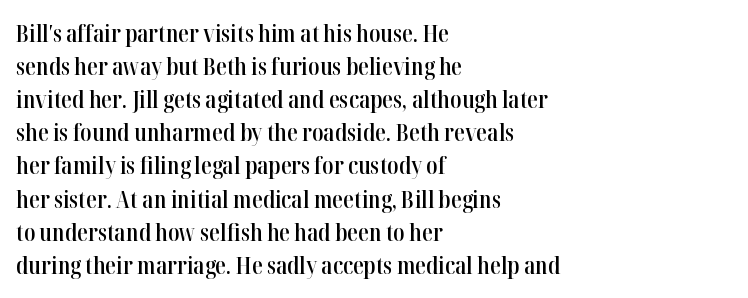
This rendering features lettering with no underline. Firm but not heavy-handed strokes: this text is semibold. Compared with typical body copy, the letter spacing here is the same. This sample is left-justified, so line endings fall wherever the words run out. Normally led — the rows are evenly, conventionally spaced.
